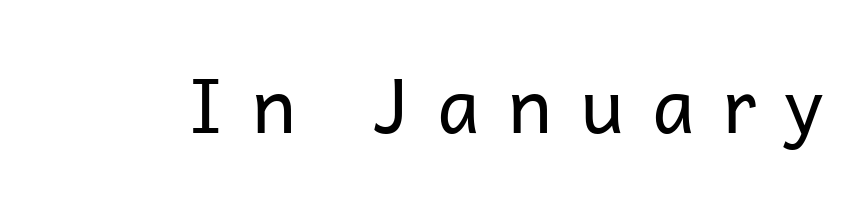
Q: Is the text bold? A: No.
Q: Is the text italic (slanted)? A: No, it is upright.
Q: Is the typeface a serif or a sans-serif typeface? A: Sans-serif.
Q: Is the text underlined? A: No.
Q: Is the spacing between letters normal or unusually wide? A: Unusually wide.
Q: Width (condensed, normal, or wide)? A: Normal.
Q: Stroke contrast? A: Low.
Q: x-height? A: Medium.
Q: Monospaced? A: No.
